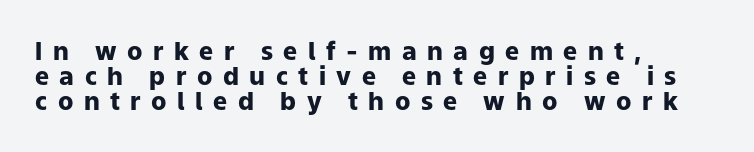
Q: Is the text bold? A: Yes.
Q: Is the text italic (slanted)? A: No, it is upright.
Q: Is the text underlined? A: No.
Q: How is the paragraph aligned? A: Left-aligned.
Q: Is the spacing between letters normal or unusually wide? A: Unusually wide.
Q: Is the spacing between lines tight, normal or loose? A: Tight.
